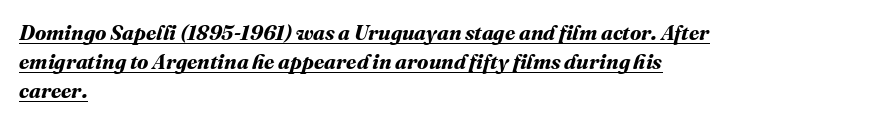
Q: Is the text bold? A: Yes.
Q: Is the text underlined? A: Yes.
Q: How is the paragraph aligned? A: Left-aligned.
Q: Is the spacing between letters normal or unusually wide? A: Normal.
Q: Is the spacing between lines tight, normal or loose? A: Normal.
